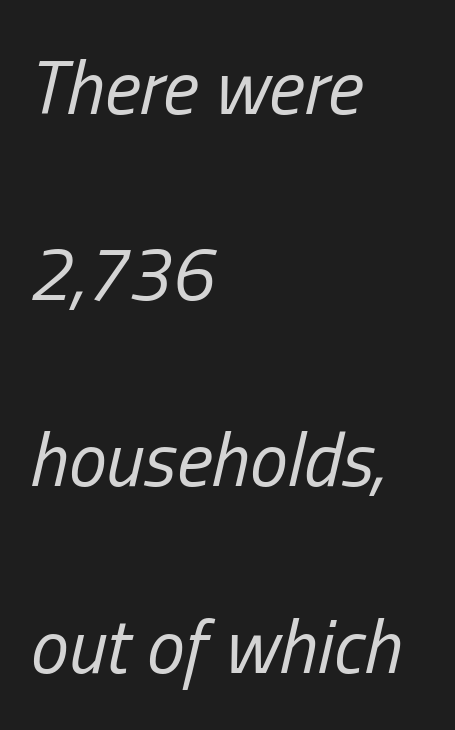
{"italic": "yes", "lean": "right", "slant_degrees": 13, "bold": "no", "weight": "regular", "width": "condensed", "stroke_contrast": "low", "x_height": "medium", "monospaced": "no", "underline": "no", "align": "left", "line_spacing": "loose", "line_spacing_ratio": 2.45, "letter_spacing": "normal", "letter_spacing_em": 0.0, "glyph_px": 76}
